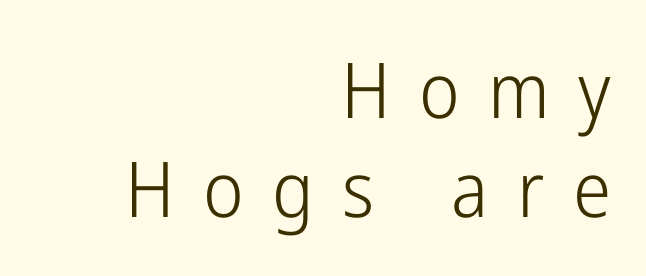
Leading: standard. Compared with a typical body face, this is equally light or lighter still. You could not count columns in this text — the font is proportionally spaced. The face used here is rendered with a markedly widened letterfit. This is roman type, the default non-slanted kind. Each row of text sits above clean, open space.
